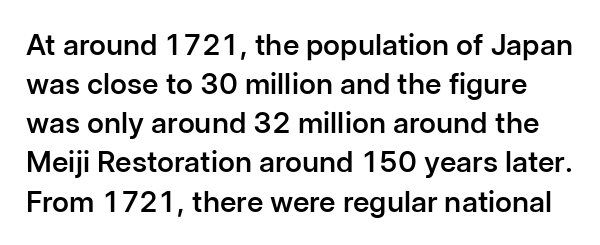
Q: Is the text bold? A: Semi-bold.
Q: Is the text italic (slanted)? A: No, it is upright.
Q: Is the typeface a serif or a sans-serif typeface? A: Sans-serif.
Q: Is the text underlined? A: No.
Q: Is the spacing between letters normal or unusually wide? A: Normal.
Q: Is the spacing between lines tight, normal or loose? A: Normal.
Q: Width (condensed, normal, or wide)? A: Normal.
Q: Stroke contrast? A: Low.
Q: x-height? A: Medium.
Q: Monospaced? A: No.
